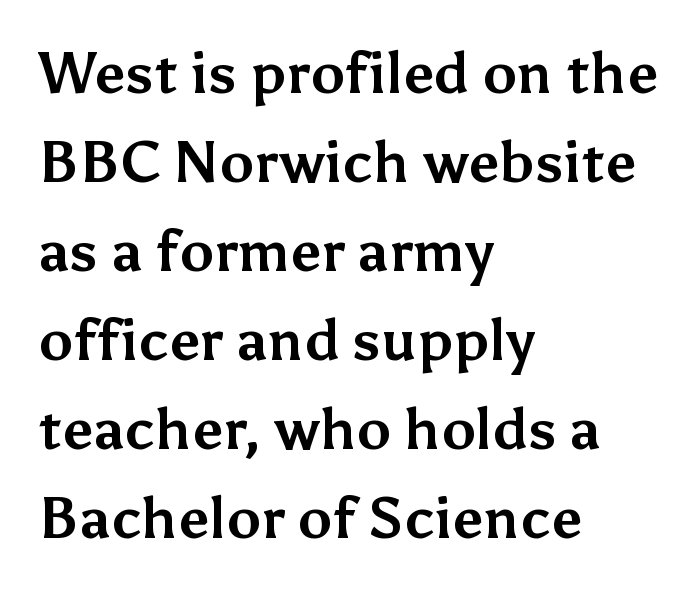
{"serif": "no", "italic": "no", "bold": "yes", "weight": "bold", "width": "normal", "stroke_contrast": "medium", "x_height": "medium", "monospaced": "no", "underline": "no", "align": "left", "line_spacing": "normal", "line_spacing_ratio": 1.56, "letter_spacing": "normal", "letter_spacing_em": 0.0, "glyph_px": 57}
